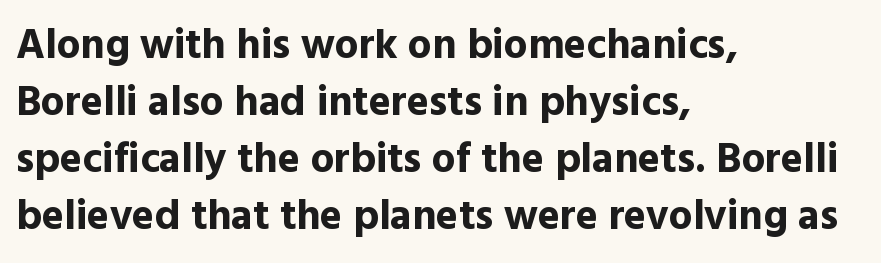
{"serif": "no", "italic": "no", "bold": "yes", "weight": "bold", "width": "normal", "x_height": "medium", "monospaced": "no", "underline": "no", "align": "left", "line_spacing": "normal", "line_spacing_ratio": 1.36, "letter_spacing": "normal", "letter_spacing_em": 0.0, "glyph_px": 42}
